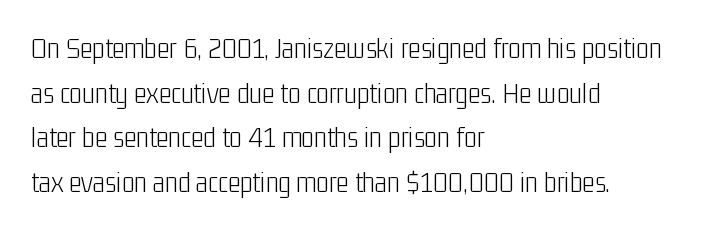
The image shows 30 px light, condensed sans-serif type, upright; set left-aligned, normal line spacing (1.49x), normal letter spacing, not underlined; low stroke contrast and a medium x-height.
